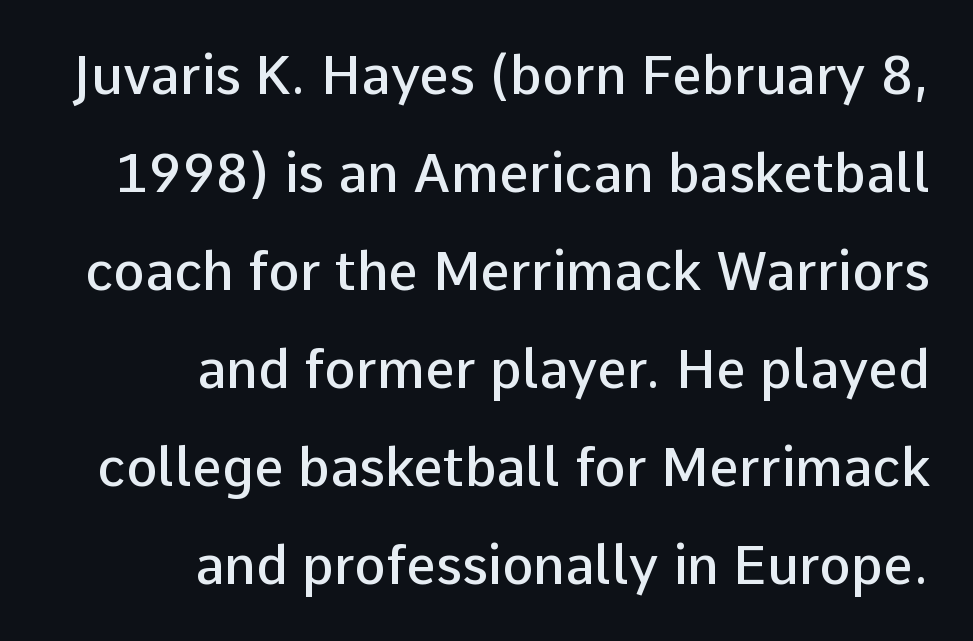
This rendering features lettering with no underline. Ordinary non-slanted type is in use. A student would call this right alignment; a typographer would say flush right, rag left. Note the varied advance widths — an 'i' is clearly narrower than an 'm'. The type family on display is of the sans-serif kind. Every letter is mildly thick-stroked: semibold rather than bold.
